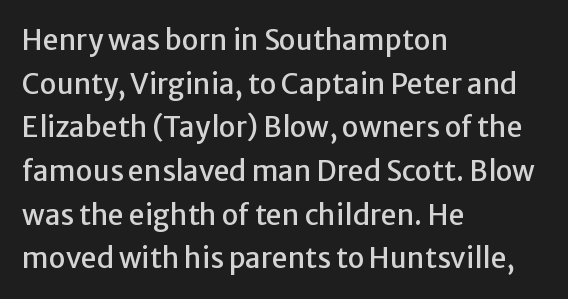
Q: Is the text italic (slanted)? A: No, it is upright.
Q: Is the typeface a serif or a sans-serif typeface? A: Sans-serif.
Q: Is the text underlined? A: No.
Q: How is the paragraph aligned? A: Left-aligned.
Q: Is the spacing between letters normal or unusually wide? A: Normal.
Q: Is the spacing between lines tight, normal or loose? A: Normal.
Q: Width (condensed, normal, or wide)? A: Normal.
Q: Stroke contrast? A: Low.
Q: x-height? A: Medium.
Q: Monospaced? A: No.
